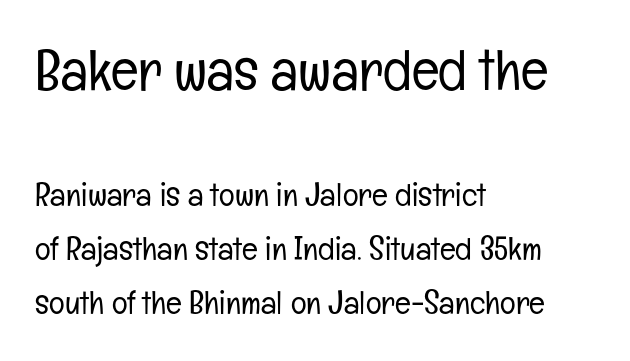
Layout note: lines flush left. The characters display no serif detailing; their extremities are plain. Quick note: not italic, upright. The passage shown has conventional tracking throughout. Character size in the leading block exceeds that of the trailing block. The letters advance in unequal steps, a hallmark of proportional type.
